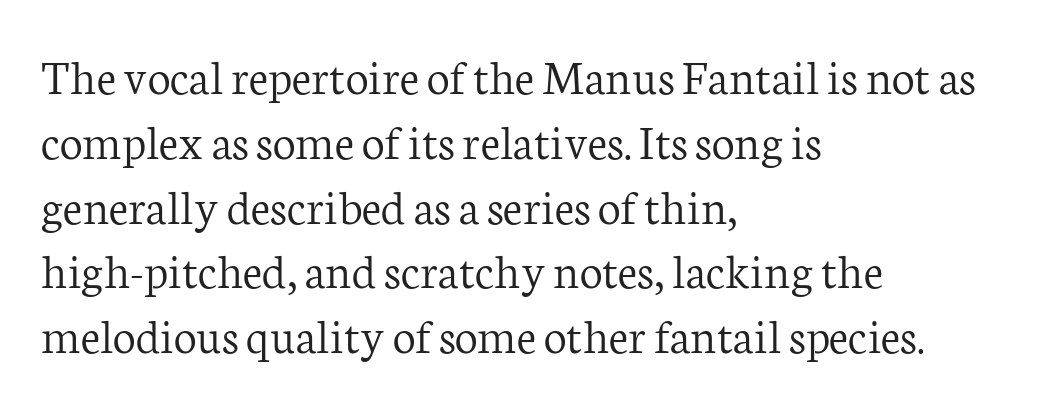
{"serif": "yes", "italic": "no", "bold": "no", "weight": "light", "width": "normal", "stroke_contrast": "low", "x_height": "medium", "monospaced": "no", "underline": "no", "align": "left", "line_spacing": "normal", "line_spacing_ratio": 1.27, "letter_spacing": "normal", "letter_spacing_em": 0.0, "glyph_px": 51}
